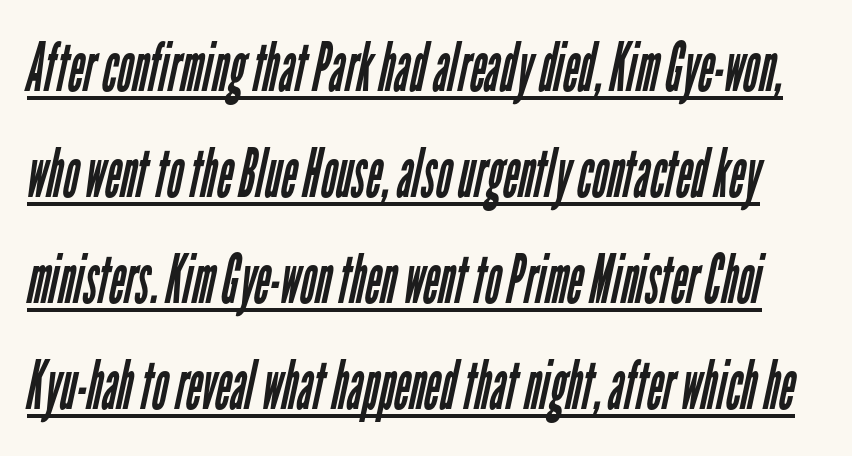
The image shows 68 px regular-weight, condensed sans-serif type; set normal line spacing (1.56x), normal letter spacing, underlined; low stroke contrast and a medium x-height.
